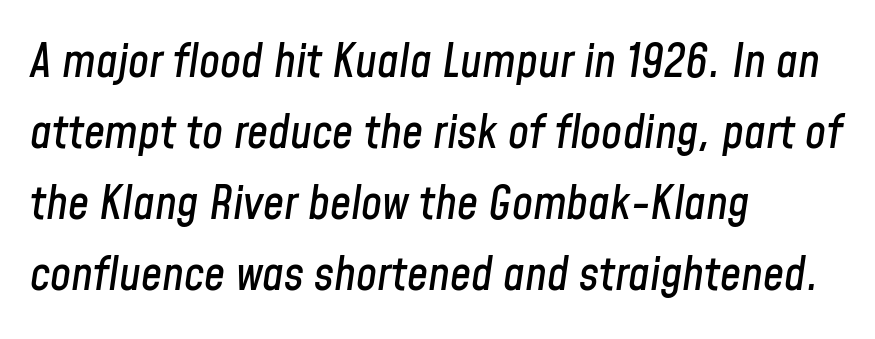
The font's italic variant was chosen for this text. Each letter keeps its own natural width here, so spacing adapts to shape. Honestly, the row spacing looks completely unremarkable. These lines keep a tight, regular rhythm from letter to letter.
